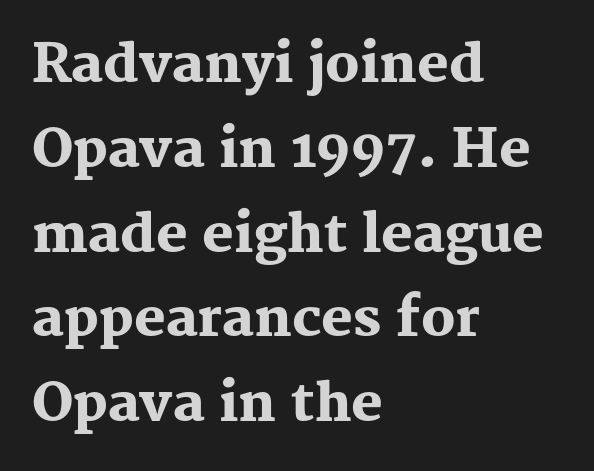
The image shows 53 px heavy serif type, upright; set left-aligned, normal line spacing (1.6x), normal letter spacing, not underlined; medium stroke contrast and a medium x-height.
